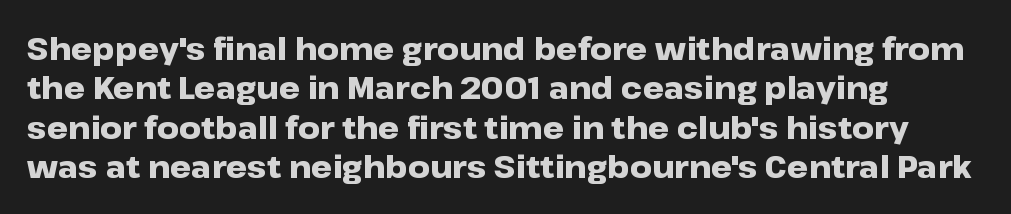
Q: Is the text bold? A: Yes.
Q: Is the text italic (slanted)? A: No, it is upright.
Q: Is the typeface a serif or a sans-serif typeface? A: Sans-serif.
Q: Is the text underlined? A: No.
Q: Is the spacing between letters normal or unusually wide? A: Normal.
Q: Is the spacing between lines tight, normal or loose? A: Normal.
Q: Width (condensed, normal, or wide)? A: Wide.
Q: Stroke contrast? A: Low.
Q: x-height? A: Medium.
Q: Monospaced? A: No.
